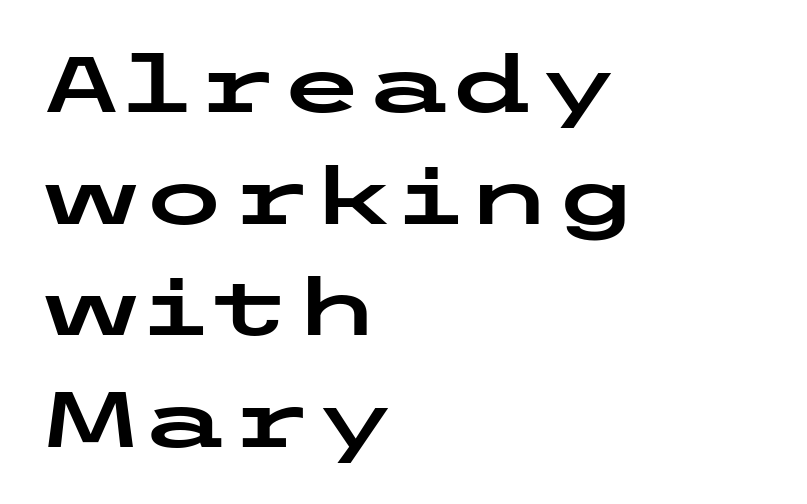
The image shows 78 px wide sans-serif type, upright; set left-aligned, normal line spacing (1.43x), normal letter spacing, not underlined; low stroke contrast and a medium x-height.
